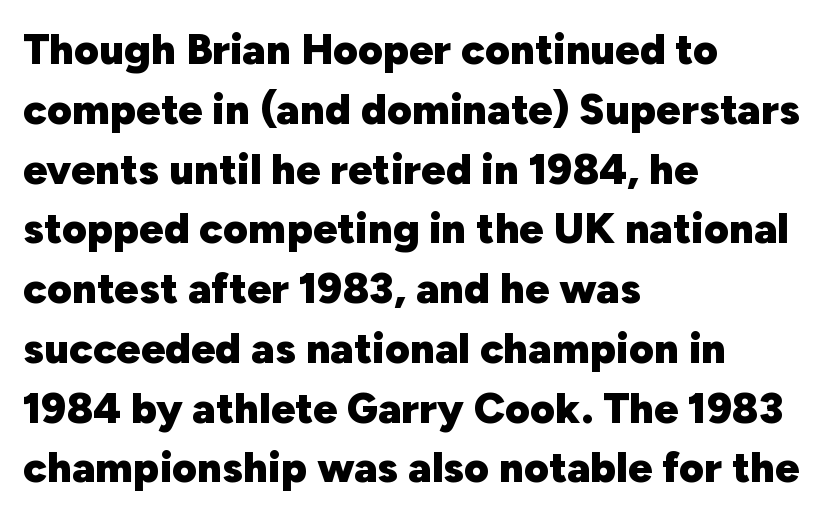
Q: Is the text bold? A: Yes.
Q: Is the text italic (slanted)? A: No, it is upright.
Q: Is the typeface a serif or a sans-serif typeface? A: Sans-serif.
Q: Is the text underlined? A: No.
Q: How is the paragraph aligned? A: Left-aligned.
Q: Is the spacing between letters normal or unusually wide? A: Normal.
Q: Is the spacing between lines tight, normal or loose? A: Normal.
Q: Width (condensed, normal, or wide)? A: Normal.
Q: Stroke contrast? A: Low.
Q: x-height? A: Medium.
Q: Monospaced? A: No.
